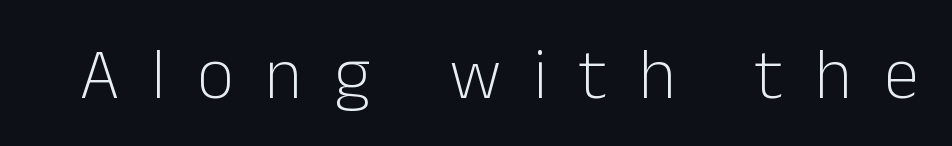
Q: Is the text bold? A: No.
Q: Is the text italic (slanted)? A: No, it is upright.
Q: Is the typeface a serif or a sans-serif typeface? A: Sans-serif.
Q: Is the text underlined? A: No.
Q: Is the spacing between letters normal or unusually wide? A: Unusually wide.
Q: Width (condensed, normal, or wide)? A: Normal.
Q: Stroke contrast? A: Low.
Q: x-height? A: Medium.
Q: Monospaced? A: No.
